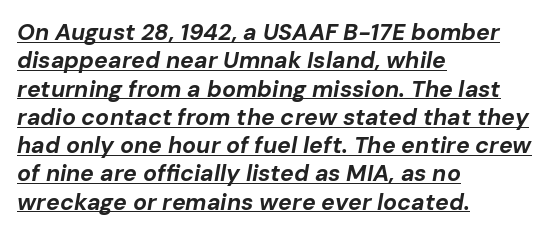
Q: Is the text bold? A: Yes.
Q: Is the text italic (slanted)? A: Yes, it leans right by about 10 degrees.
Q: Is the text underlined? A: Yes.
Q: How is the paragraph aligned? A: Left-aligned.
Q: Is the spacing between letters normal or unusually wide? A: Normal.
